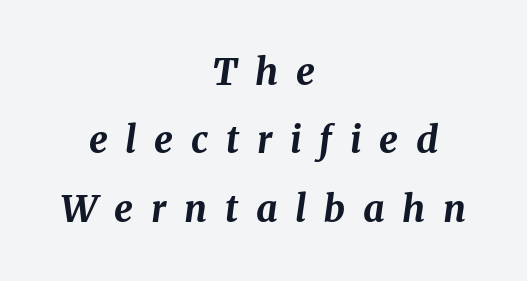
Has an underline been added? It has not. How are the letters spaced? Widely, with obvious added tracking. The typesetter chose a symmetrical, centered arrangement here. Spacing verdict: proportional, widths tailored to each character.
